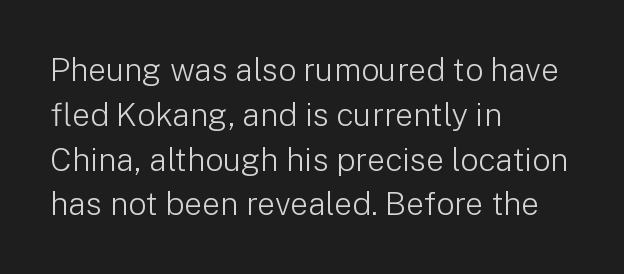
{"serif": "no", "italic": "no", "bold": "no", "weight": "light", "width": "normal", "stroke_contrast": "low", "x_height": "medium", "monospaced": "no", "underline": "no", "align": "left", "line_spacing": "normal", "line_spacing_ratio": 1.4, "letter_spacing": "normal", "letter_spacing_em": 0.0, "glyph_px": 32}
